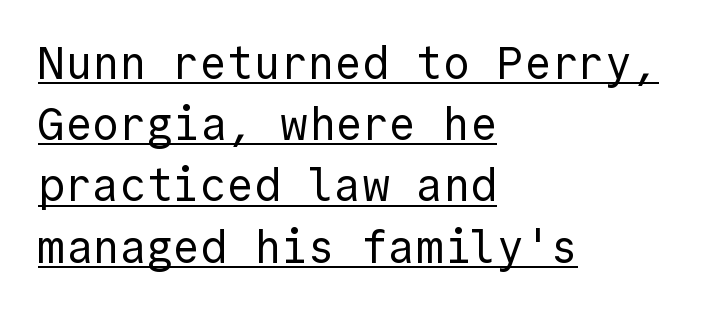
A continuous stroke trails under the words, as in a hyperlink. Notice how descenders clear the ascenders below comfortably — that's standard leading. Posture: upright roman. Line starts are locked; line ends wander. How are the letters spaced? Ordinarily, with no added tracking.
